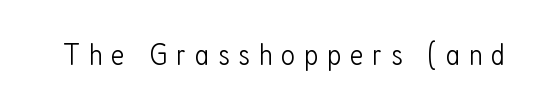
Q: Is the text bold? A: No.
Q: Is the text italic (slanted)? A: No, it is upright.
Q: Is the typeface a serif or a sans-serif typeface? A: Sans-serif.
Q: Is the text underlined? A: No.
Q: Is the spacing between letters normal or unusually wide? A: Unusually wide.
Q: Width (condensed, normal, or wide)? A: Condensed.
Q: Stroke contrast? A: Low.
Q: x-height? A: Medium.
Q: Monospaced? A: No.
